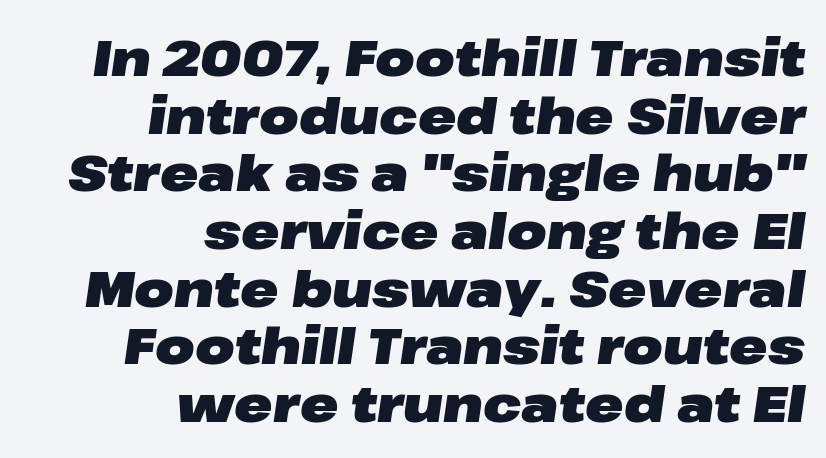
Q: Is the text bold? A: Yes.
Q: Is the text italic (slanted)? A: Yes, it leans right by about 8 degrees.
Q: Is the text underlined? A: No.
Q: How is the paragraph aligned? A: Right-aligned.
Q: Is the spacing between letters normal or unusually wide? A: Normal.
Q: Is the spacing between lines tight, normal or loose? A: Tight.
Q: Width (condensed, normal, or wide)? A: Wide.
Q: Stroke contrast? A: Low.
Q: x-height? A: Medium.
Q: Monospaced? A: No.
